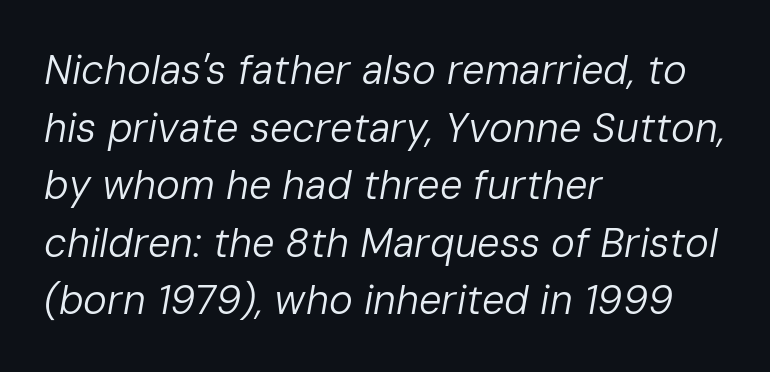
Bold? No — there's no thickening of the strokes. Baseline-to-baseline distance is the conventional proportion of letter height. Varying glyph widths throughout — classic text-font behaviour. Layout note: lines flush left. Italic? Definitely — the glyphs are oblique.
